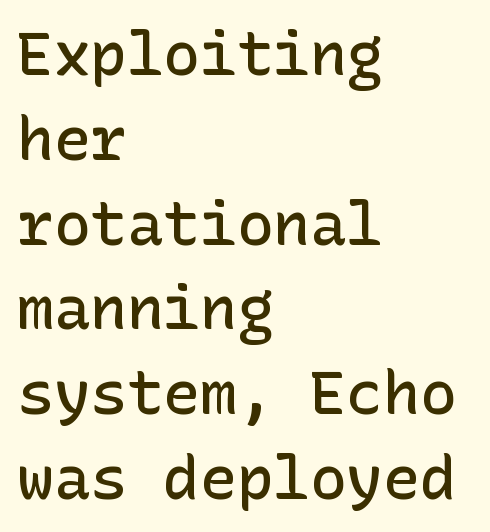
The image shows 61 px semibold sans-serif type, upright; set left-aligned, normal line spacing (1.39x), normal letter spacing, not underlined; low stroke contrast and a medium x-height.
